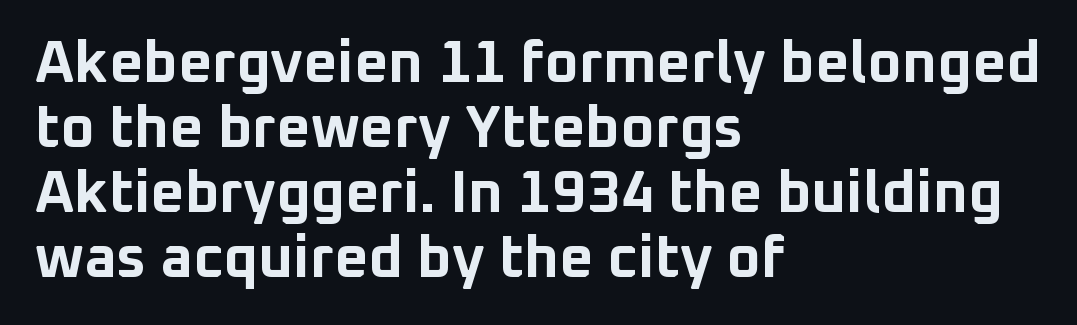
{"serif": "no", "italic": "no", "bold": "yes", "weight": "bold", "width": "normal", "stroke_contrast": "low", "x_height": "medium", "monospaced": "no", "underline": "no", "align": "left", "line_spacing": "tight", "line_spacing_ratio": 1.1, "letter_spacing": "normal", "letter_spacing_em": 0.0, "glyph_px": 59}
